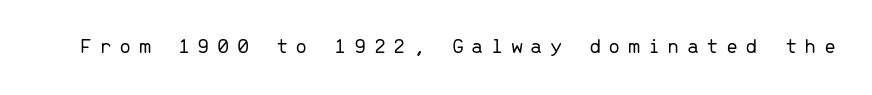
{"italic": "no", "bold": "no", "underline": "no", "letter_spacing": "wide", "letter_spacing_em": 0.33, "glyph_px": 22}
